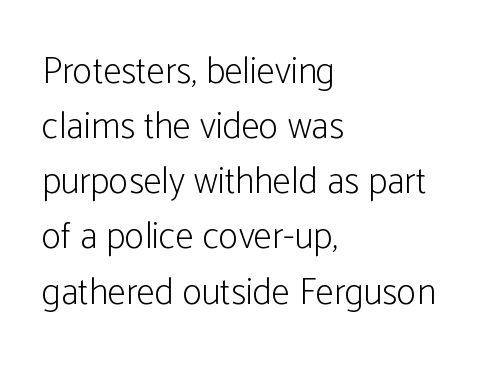
Q: Is the text bold? A: No.
Q: Is the text italic (slanted)? A: No, it is upright.
Q: Is the typeface a serif or a sans-serif typeface? A: Sans-serif.
Q: Is the text underlined? A: No.
Q: How is the paragraph aligned? A: Left-aligned.
Q: Is the spacing between letters normal or unusually wide? A: Normal.
Q: Is the spacing between lines tight, normal or loose? A: Normal.
Q: Width (condensed, normal, or wide)? A: Condensed.
Q: Stroke contrast? A: Low.
Q: x-height? A: Medium.
Q: Monospaced? A: No.
